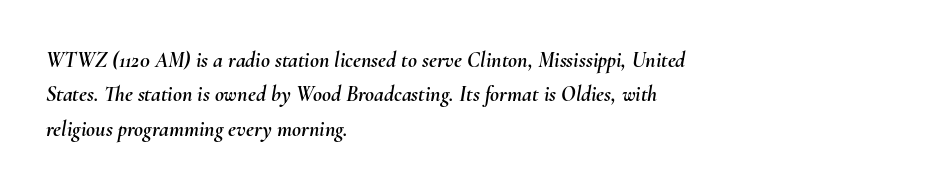
{"italic": "yes", "lean": "right", "slant_degrees": 10, "underline": "no", "align": "left", "line_spacing": "normal", "line_spacing_ratio": 1.56, "letter_spacing": "normal", "letter_spacing_em": 0.0, "glyph_px": 22}
